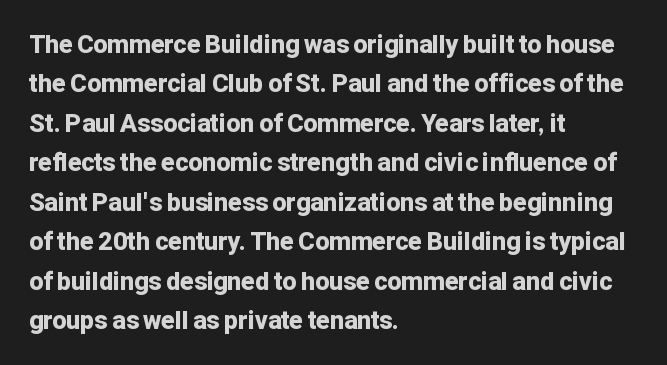
Evenly set lines give the paragraph a standard silhouette. Glance below the letters and you will spot only blank space. Typeset ragged right — the left edge is the straight one. This sample uses plain, unmodified letter spacing. Style check: upright. I'd describe the lettering as bold — thick and assertive.
